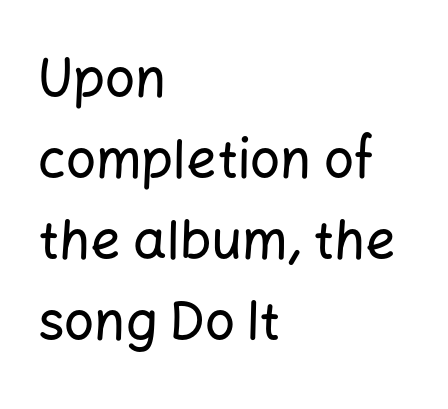
Q: Is the text italic (slanted)? A: No, it is upright.
Q: Is the typeface a serif or a sans-serif typeface? A: Sans-serif.
Q: Is the text underlined? A: No.
Q: How is the paragraph aligned? A: Left-aligned.
Q: Is the spacing between letters normal or unusually wide? A: Normal.
Q: Is the spacing between lines tight, normal or loose? A: Normal.
Q: Width (condensed, normal, or wide)? A: Normal.
Q: Stroke contrast? A: Low.
Q: x-height? A: Medium.
Q: Monospaced? A: No.
